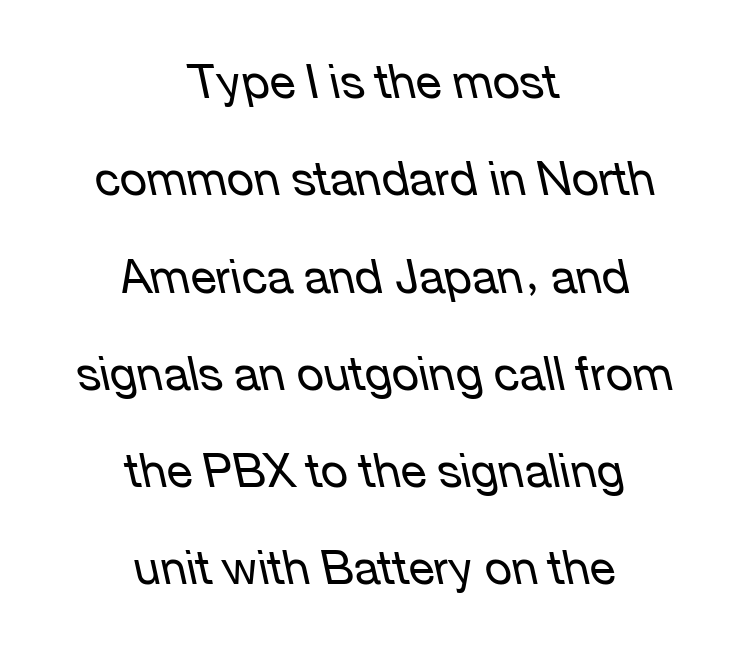
Q: Is the text bold? A: No.
Q: Is the text italic (slanted)? A: Yes, it leans left by about 12 degrees.
Q: Is the text underlined? A: No.
Q: How is the paragraph aligned? A: Centered.
Q: Is the spacing between letters normal or unusually wide? A: Normal.
Q: Is the spacing between lines tight, normal or loose? A: Loose.
Q: Width (condensed, normal, or wide)? A: Normal.
Q: Stroke contrast? A: Low.
Q: x-height? A: Medium.
Q: Monospaced? A: No.
